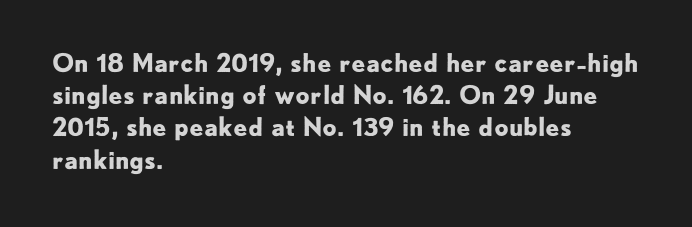
The lines sit at an ordinary, default distance from one another. Italic? Not at all — the glyphs are vertical. This rendering leaves character spacing at its baseline value. A student would call this left alignment; a typographer would say flush left, rag right.
